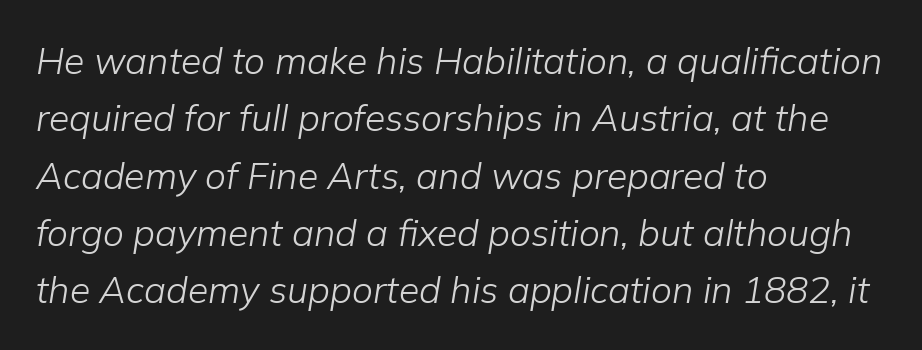
Q: Is the text bold? A: No.
Q: Is the text italic (slanted)? A: Yes, it leans right by about 9 degrees.
Q: Is the text underlined? A: No.
Q: How is the paragraph aligned? A: Left-aligned.
Q: Is the spacing between letters normal or unusually wide? A: Normal.
Q: Is the spacing between lines tight, normal or loose? A: Normal.
Q: Width (condensed, normal, or wide)? A: Normal.
Q: Stroke contrast? A: Low.
Q: x-height? A: Medium.
Q: Monospaced? A: No.
